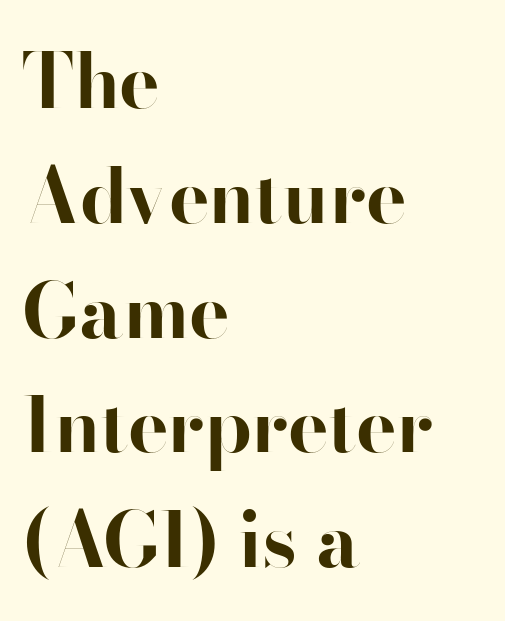
Q: Is the text bold? A: Yes.
Q: Is the text italic (slanted)? A: No, it is upright.
Q: Is the typeface a serif or a sans-serif typeface? A: Sans-serif.
Q: Is the text underlined? A: No.
Q: How is the paragraph aligned? A: Left-aligned.
Q: Is the spacing between letters normal or unusually wide? A: Normal.
Q: Is the spacing between lines tight, normal or loose? A: Normal.
Q: Width (condensed, normal, or wide)? A: Normal.
Q: Stroke contrast? A: High.
Q: x-height? A: Small.
Q: Monospaced? A: No.
